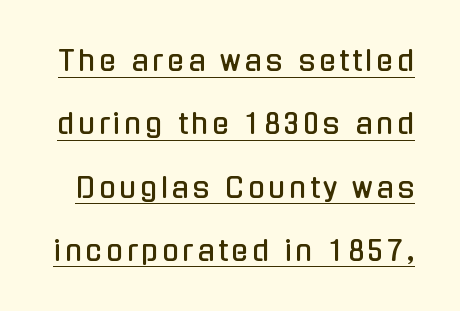
{"serif": "no", "italic": "no", "width": "condensed", "stroke_contrast": "low", "x_height": "medium", "monospaced": "no", "underline": "yes", "line_spacing": "loose", "line_spacing_ratio": 2.26, "glyph_px": 28}
